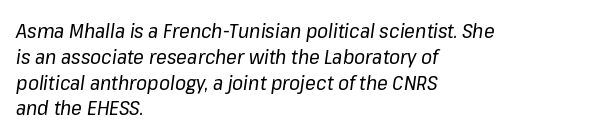
{"italic": "yes", "lean": "right", "slant_degrees": 8, "bold": "no", "underline": "no", "align": "left", "line_spacing": "normal", "line_spacing_ratio": 1.29, "letter_spacing": "normal", "letter_spacing_em": 0.0, "glyph_px": 20}
